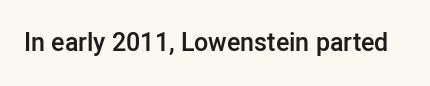
The letters stand upright; this is a roman face. Words appear dense and cohesive because spacing is normal. What weight is shown? A semibold, between regular and bold. The passage shown is not underscored anywhere.
